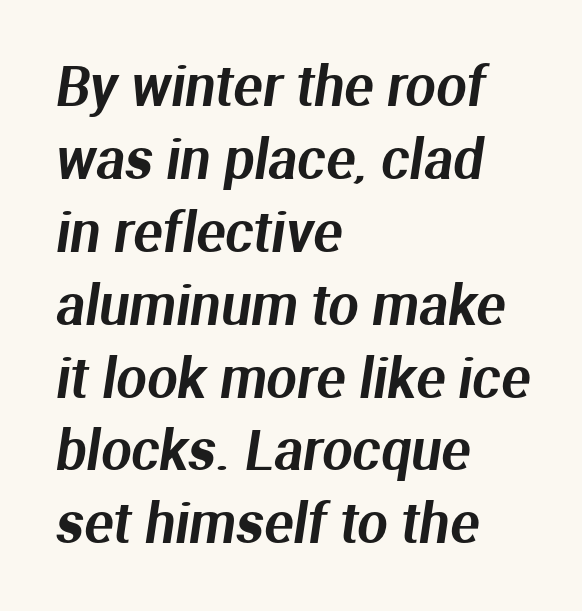
{"serif": "no", "width": "normal", "stroke_contrast": "medium", "x_height": "medium", "monospaced": "no", "underline": "no", "align": "left", "line_spacing": "normal", "line_spacing_ratio": 1.35, "letter_spacing": "normal", "letter_spacing_em": 0.0, "glyph_px": 54}
